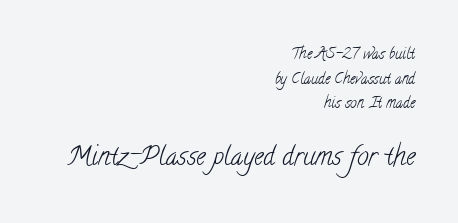
Q: Is the text bold? A: No.
Q: Is the text underlined? A: No.
Q: How is the paragraph aligned? A: Right-aligned.
Q: Is the spacing between letters normal or unusually wide? A: Normal.
Q: Is the spacing between lines tight, normal or loose? A: Normal.
Q: Which block of text is set in a larger size, the first (top) or the second (bottom)? A: The second (bottom) one.
